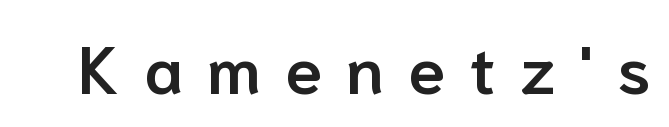
The type sits square on the baseline with zero lean. The typeface chosen for these lines omits serifs. This rendering widens character spacing well past its baseline value. Rule under the text: the space is simply empty. Each letter keeps its own natural width here, so spacing adapts to shape.
